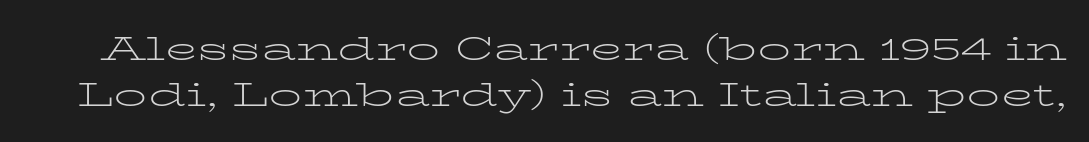
Ink coverage per letter is moderate at most. Check where the strokes stop: tiny serifs finish them off. The rendering uses a moderate line-height, typical for paragraphs. No extra tracking has been applied to these lines.
